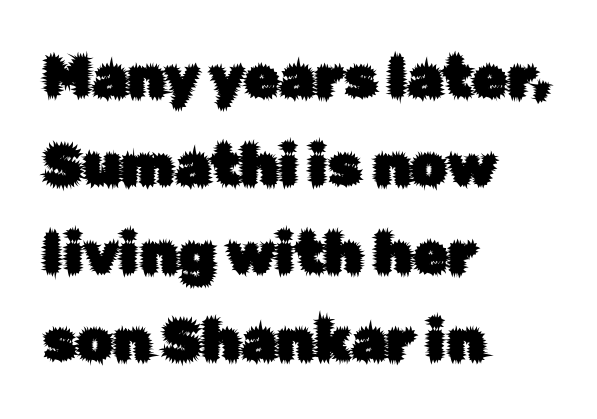
The image shows 57 px sans-serif type, upright; set left-aligned, normal line spacing (1.54x), normal letter spacing, not underlined; low stroke contrast and a medium x-height.
